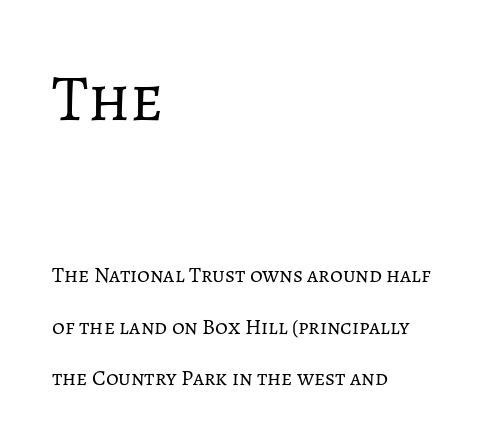
Q: Is the text bold? A: No.
Q: Is the text italic (slanted)? A: No, it is upright.
Q: Is the text underlined? A: No.
Q: How is the paragraph aligned? A: Left-aligned.
Q: Is the spacing between letters normal or unusually wide? A: Normal.
Q: Is the spacing between lines tight, normal or loose? A: Loose.
Q: Which block of text is set in a larger size, the first (top) or the second (bottom)? A: The first (top) one.
Q: Width (condensed, normal, or wide)? A: Normal.
Q: Stroke contrast? A: Low.
Q: x-height? A: Medium.
Q: Monospaced? A: No.
